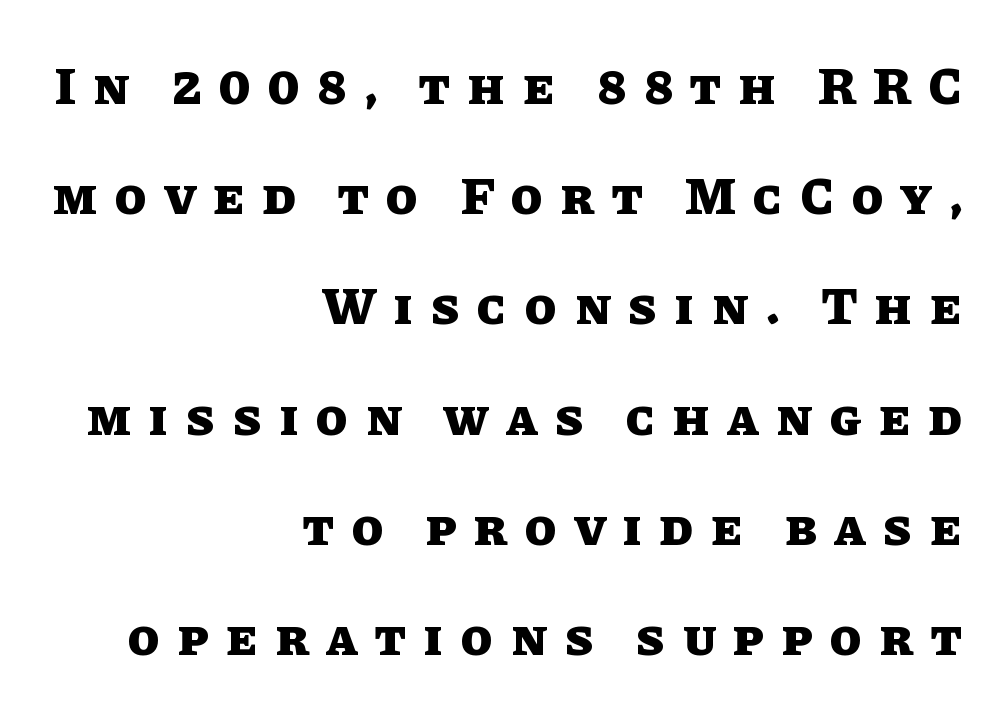
The letters are spread apart with noticeably loose tracking. The glyphs have the mass of a bold cut. Each new line begins a long way beneath the previous one. These lines are set flush right with a ragged left edge. Italic: no, the glyphs are upright roman.
